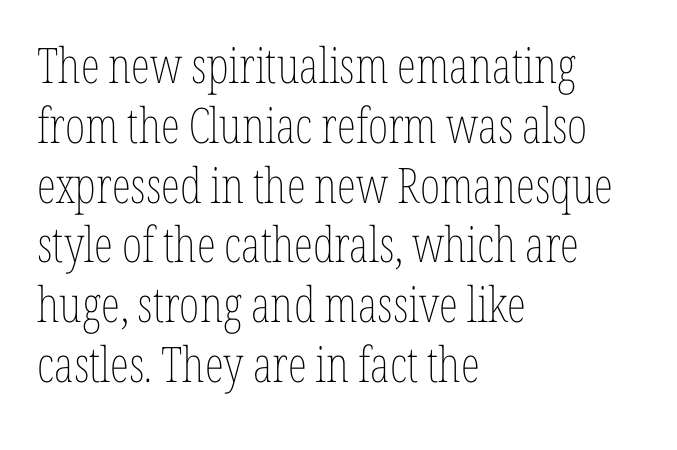
The weight would be labelled regular, book, light, or lighter still. The zone under the glyphs is completely vacant. The font's upright variant was chosen for this text. Note the varied advance widths — an 'i' is clearly narrower than an 'm'. Reading down the block, your eye returns to a fixed left position each line.
